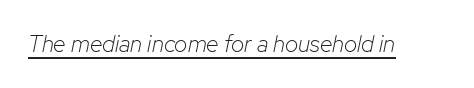
{"italic": "yes", "lean": "right", "slant_degrees": 12, "bold": "no", "underline": "yes", "letter_spacing": "normal", "letter_spacing_em": 0.0, "glyph_px": 23}
